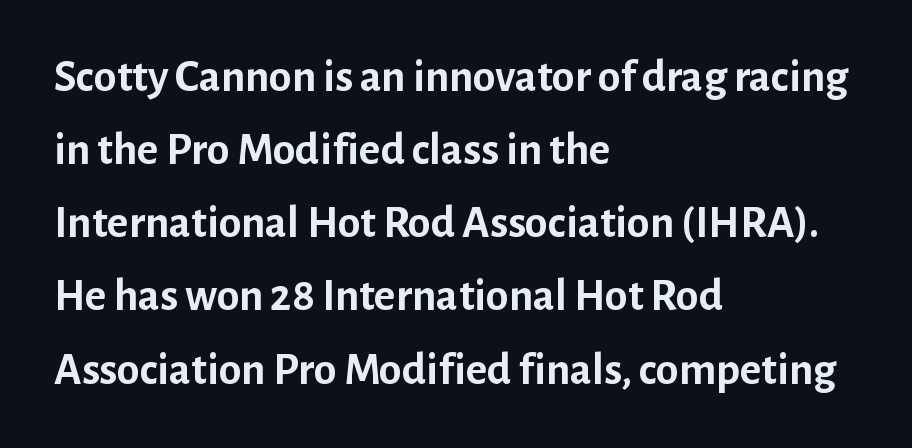
Line starts are locked; line ends wander. A sans-serif font was chosen for this passage. Ordinary non-slanted type is in use. The glyphs have the mass of a bold cut.
